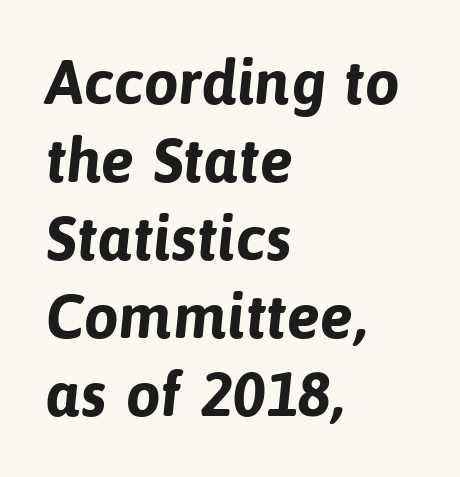
{"serif": "no", "bold": "yes", "weight": "bold", "width": "normal", "stroke_contrast": "low", "x_height": "medium", "monospaced": "no", "underline": "no", "align": "left", "line_spacing": "normal", "line_spacing_ratio": 1.26, "letter_spacing": "normal", "letter_spacing_em": 0.0, "glyph_px": 62}
